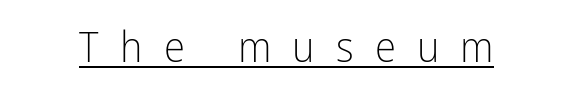
{"serif": "no", "italic": "no", "bold": "no", "weight": "light", "width": "condensed", "stroke_contrast": "low", "x_height": "medium", "monospaced": "no", "underline": "yes", "letter_spacing": "wide", "letter_spacing_em": 0.49, "glyph_px": 43}
